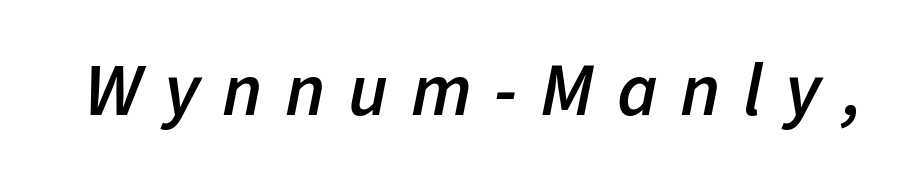
The image shows 75 px semibold type, italic (leaning right); set unusually wide letter spacing (+0.3 em), not underlined; low stroke contrast and a medium x-height.
